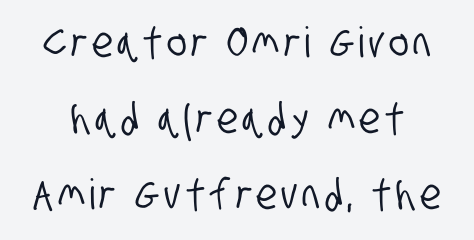
{"serif": "no", "width": "condensed", "stroke_contrast": "low", "x_height": "large", "monospaced": "no", "underline": "no", "line_spacing_ratio": 1.81, "glyph_px": 42}
